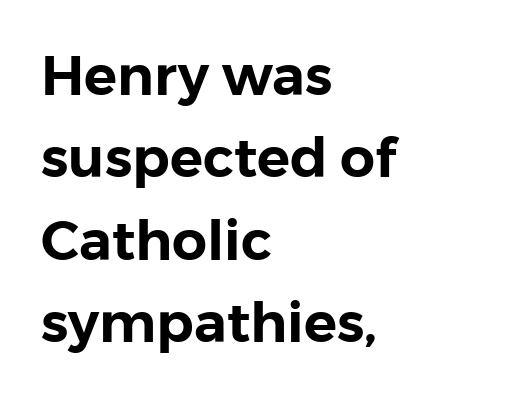
The image shows 55 px sans-serif type, upright; set left-aligned, normal line spacing (1.5x), normal letter spacing, not underlined; low stroke contrast and a medium x-height.
